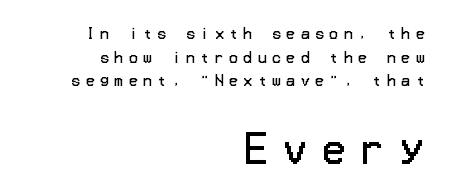
{"serif": "no", "italic": "no", "bold": "no", "weight": "regular", "width": "normal", "stroke_contrast": "low", "x_height": "medium", "underline": "no", "align": "right", "line_spacing": "normal", "line_spacing_ratio": 1.69, "letter_spacing": "wide", "letter_spacing_em": 0.42, "larger_block": "second", "size_ratio": 2.71, "glyph_px": 38}
